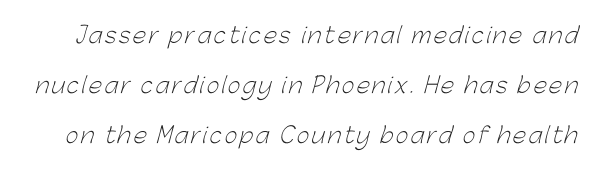
The image shows 22 px text type; set loose line spacing (2.27x), not underlined.
